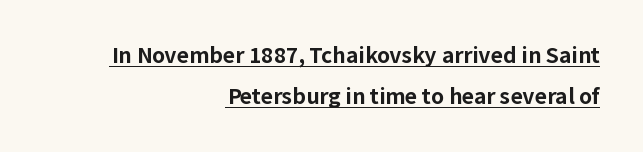
{"italic": "no", "bold": "yes", "underline": "yes", "align": "right", "line_spacing": "loose", "line_spacing_ratio": 1.97, "letter_spacing": "normal", "letter_spacing_em": 0.0, "glyph_px": 21}
